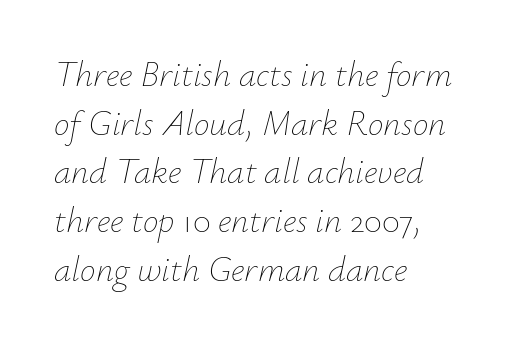
Q: Is the text bold? A: No.
Q: Is the text italic (slanted)? A: Yes, it leans right by about 12 degrees.
Q: Is the text underlined? A: No.
Q: How is the paragraph aligned? A: Left-aligned.
Q: Is the spacing between letters normal or unusually wide? A: Normal.
Q: Is the spacing between lines tight, normal or loose? A: Normal.
Q: Width (condensed, normal, or wide)? A: Normal.
Q: Stroke contrast? A: Low.
Q: x-height? A: Small.
Q: Monospaced? A: No.
